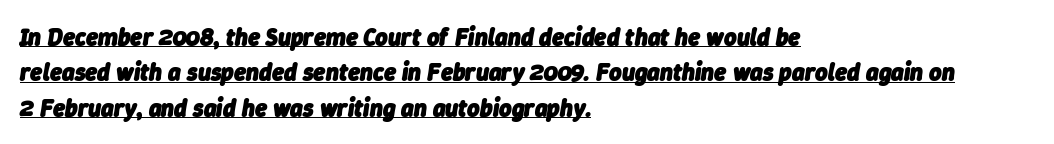
The string is rendered with underlining switched on. When letters slant like this, we call the style italic. Typographic density is high because the face is bold. Tracking value appears to be zero — textbook default spacing. Each new line begins a customary step beneath the previous one.
